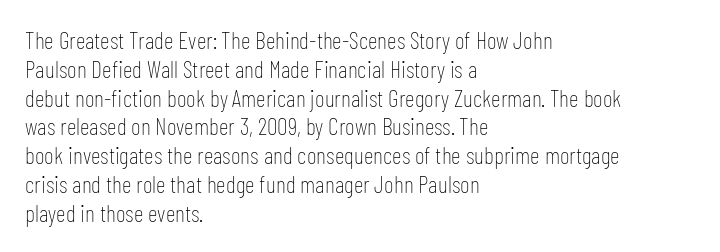
The image shows 24 px text type, upright; set left-aligned, line spacing 1.2x, normal letter spacing, not underlined.
